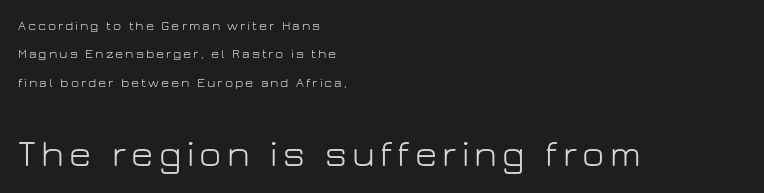
{"serif": "no", "italic": "no", "bold": "no", "weight": "light", "width": "normal", "stroke_contrast": "low", "x_height": "medium", "monospaced": "no", "underline": "no", "align": "left", "line_spacing": "loose", "line_spacing_ratio": 2.03, "larger_block": "second", "size_ratio": 2.71, "glyph_px": 38}
